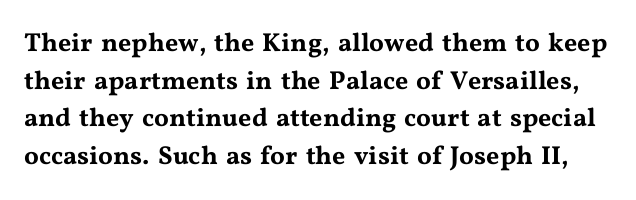
The passage shown has conventional tracking throughout. The leading is moderate, giving the passage an even texture. Upright lettering throughout. Nobody drew a line under any word here.
